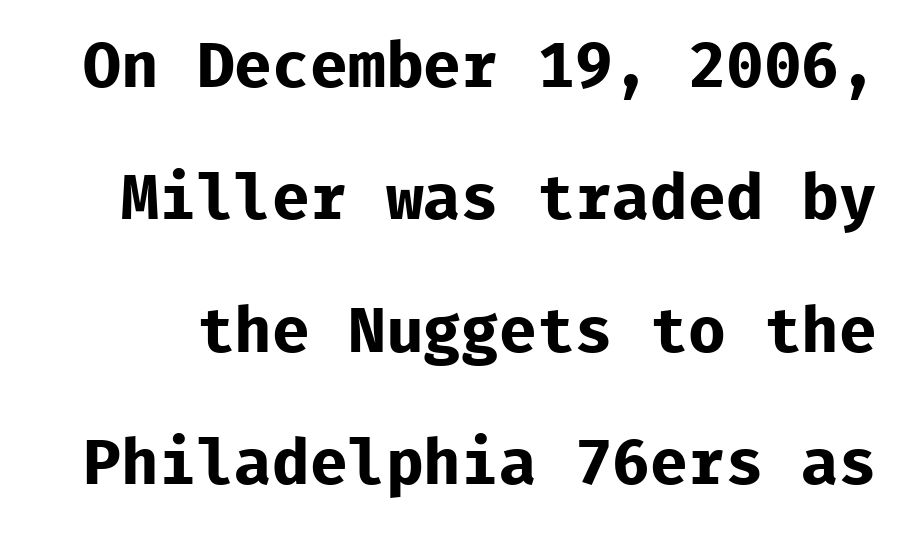
The rendering shows plain stroke endings on the letterforms — a sans-serif design. Whoever set this chose breathing room over compactness in the vertical rhythm. Think of a typewriter: that constant character pitch is what you see here. Every letter is thick-stroked: bold, no question. How are the letters spaced? Ordinarily, with no added tracking. The font's upright variant was chosen for this text.
